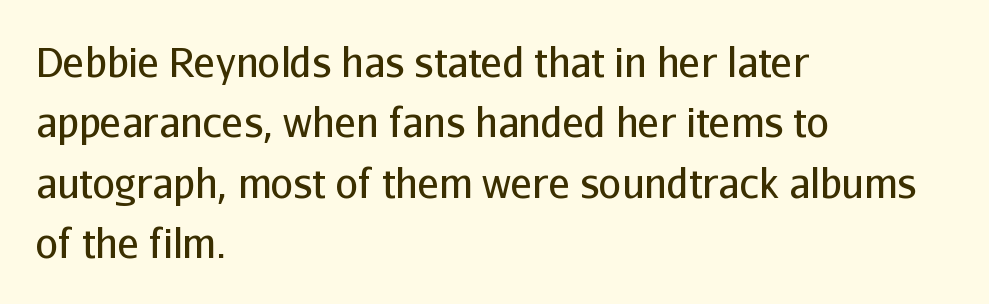
The image shows 40 px regular-weight sans-serif type, upright; set left-aligned, normal line spacing (1.51x), normal letter spacing, not underlined; low stroke contrast and a medium x-height.
